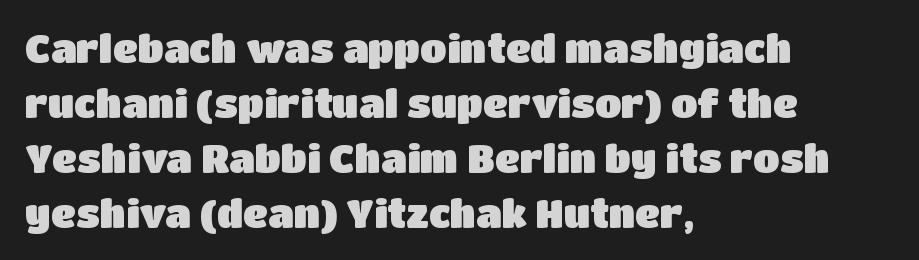
Q: Is the text italic (slanted)? A: No, it is upright.
Q: Is the typeface a serif or a sans-serif typeface? A: Sans-serif.
Q: Is the text underlined? A: No.
Q: How is the paragraph aligned? A: Left-aligned.
Q: Is the spacing between letters normal or unusually wide? A: Normal.
Q: Is the spacing between lines tight, normal or loose? A: Normal.
Q: Width (condensed, normal, or wide)? A: Normal.
Q: Stroke contrast? A: Low.
Q: x-height? A: Large.
Q: Monospaced? A: No.
